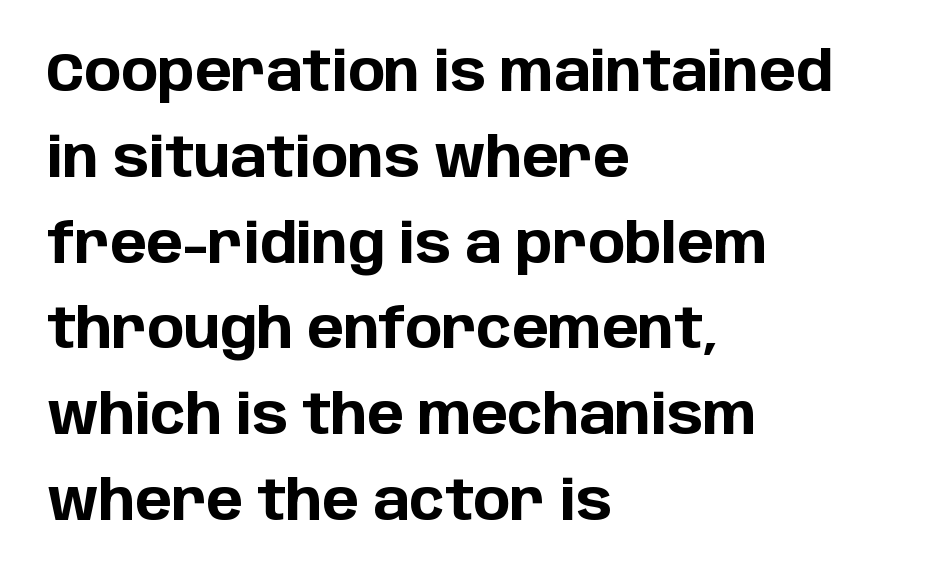
Q: Is the text bold? A: Yes.
Q: Is the text italic (slanted)? A: No, it is upright.
Q: Is the typeface a serif or a sans-serif typeface? A: Sans-serif.
Q: Is the text underlined? A: No.
Q: How is the paragraph aligned? A: Left-aligned.
Q: Is the spacing between letters normal or unusually wide? A: Normal.
Q: Is the spacing between lines tight, normal or loose? A: Normal.
Q: Width (condensed, normal, or wide)? A: Normal.
Q: Stroke contrast? A: Low.
Q: x-height? A: Large.
Q: Monospaced? A: No.
